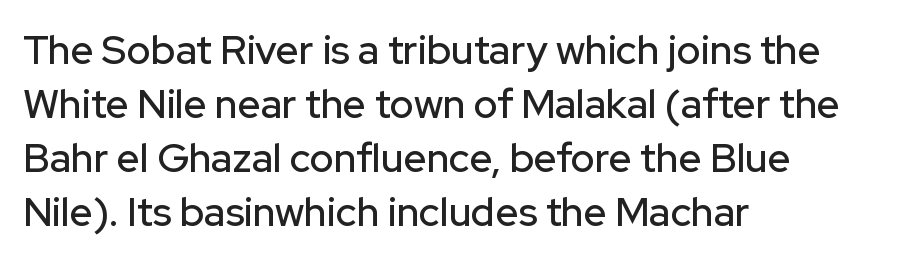
The image shows 40 px sans-serif type, upright; set left-aligned, normal line spacing (1.35x), normal letter spacing, not underlined; low stroke contrast and a medium x-height.
